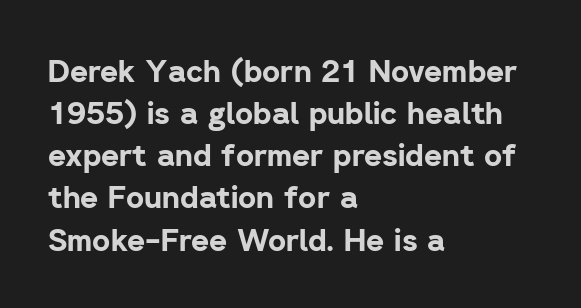
{"serif": "no", "italic": "no", "bold": "yes", "weight": "bold", "width": "normal", "stroke_contrast": "low", "x_height": "medium", "monospaced": "no", "underline": "no", "align": "left", "line_spacing": "normal", "line_spacing_ratio": 1.36, "letter_spacing": "normal", "letter_spacing_em": 0.0, "glyph_px": 31}
